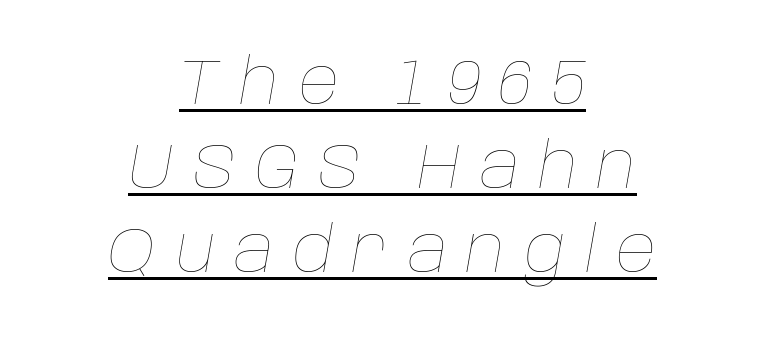
The image shows 63 px thin type, italic (leaning right); set centered, normal line spacing (1.33x), unusually wide letter spacing (+0.31 em), underlined; low stroke contrast and a large x-height.
